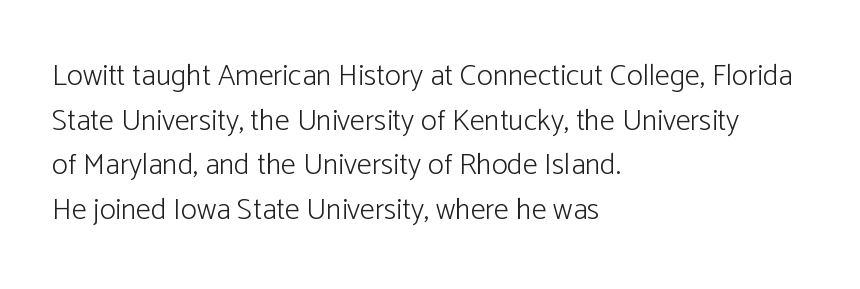
Q: Is the text bold? A: No.
Q: Is the text italic (slanted)? A: No, it is upright.
Q: Is the typeface a serif or a sans-serif typeface? A: Sans-serif.
Q: Is the text underlined? A: No.
Q: How is the paragraph aligned? A: Left-aligned.
Q: Is the spacing between letters normal or unusually wide? A: Normal.
Q: Is the spacing between lines tight, normal or loose? A: Normal.
Q: Width (condensed, normal, or wide)? A: Normal.
Q: Stroke contrast? A: Low.
Q: x-height? A: Medium.
Q: Monospaced? A: No.
